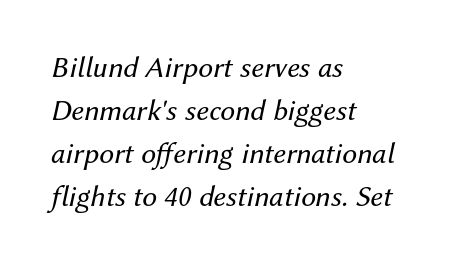
The image shows 30 px regular-weight type, italic (leaning right); set left-aligned, normal line spacing (1.43x), normal letter spacing, not underlined; medium stroke contrast and a medium x-height.
